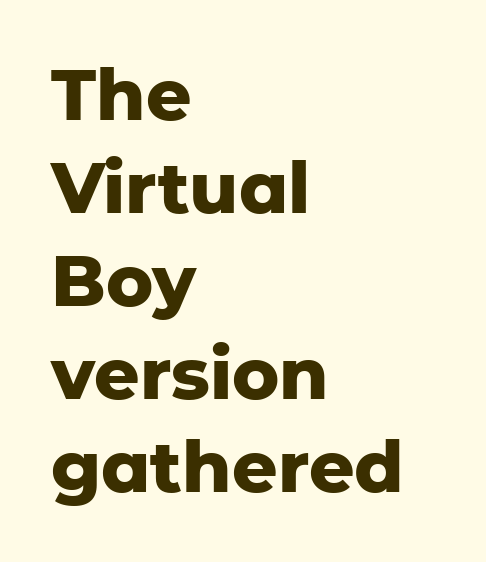
Every stem runs plumb, perpendicular to the baseline. Character widths vary here, with narrow letters taking less room than wide ones. What weight is shown? A full bold with thick strokes. Line beginnings align vertically; line endings do not. The rows are spaced the way most documents space them. These lines are composed in type without serifs.
